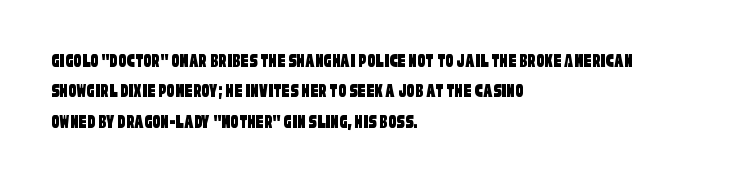
The image shows 20 px text type; set left-aligned, normal line spacing (1.52x), normal letter spacing, not underlined.
